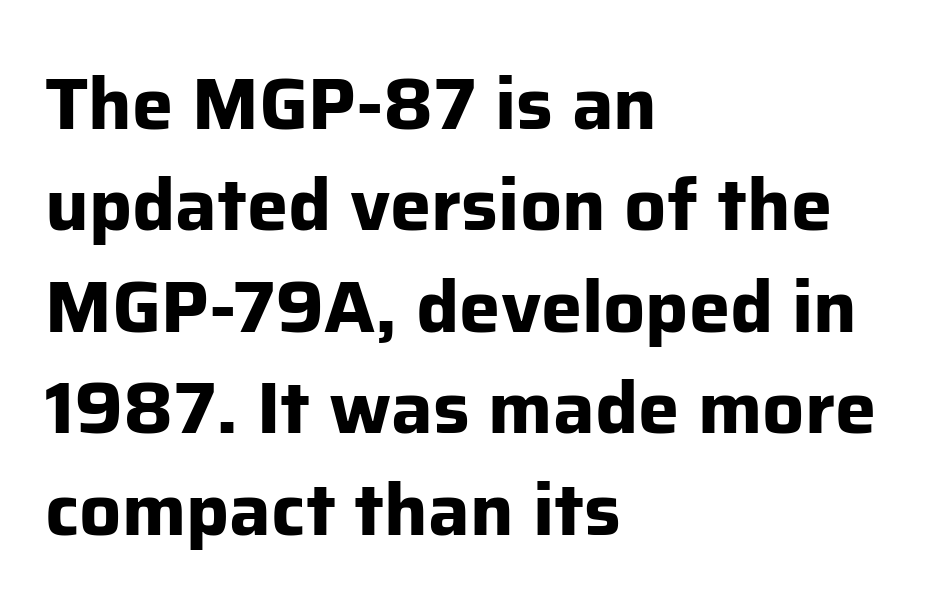
{"serif": "no", "italic": "no", "bold": "yes", "weight": "bold", "width": "normal", "stroke_contrast": "low", "x_height": "medium", "monospaced": "no", "underline": "no", "align": "left", "line_spacing": "normal", "line_spacing_ratio": 1.37, "letter_spacing": "normal", "letter_spacing_em": 0.0, "glyph_px": 74}
